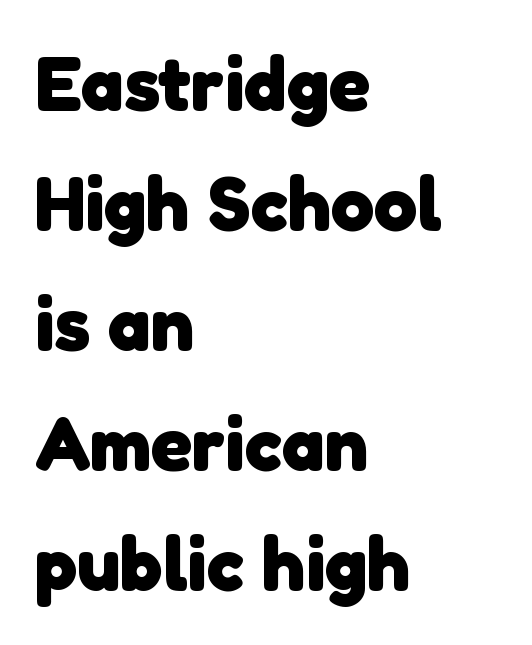
Q: Is the text bold? A: Yes.
Q: Is the typeface a serif or a sans-serif typeface? A: Sans-serif.
Q: Is the text underlined? A: No.
Q: How is the paragraph aligned? A: Left-aligned.
Q: Is the spacing between letters normal or unusually wide? A: Normal.
Q: Is the spacing between lines tight, normal or loose? A: Normal.
Q: Width (condensed, normal, or wide)? A: Normal.
Q: Stroke contrast? A: Low.
Q: x-height? A: Medium.
Q: Monospaced? A: No.
